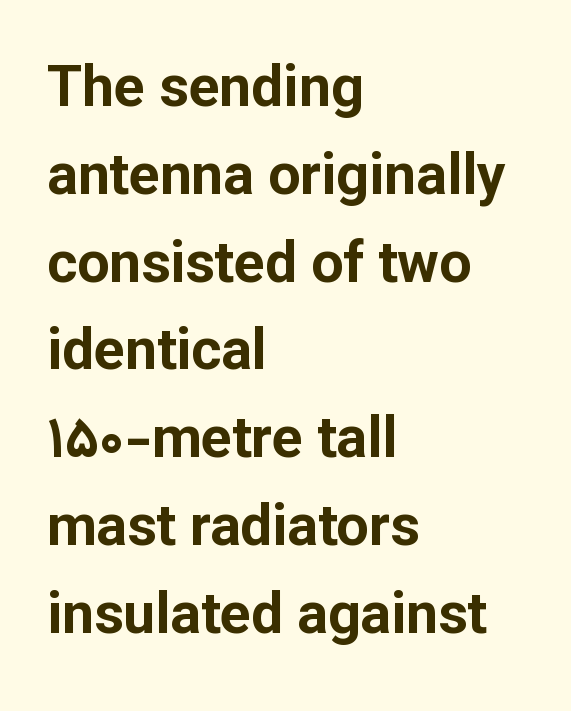
Typesetter's note: full bold, strokes at maximum text heaviness. This sample is left-justified, so line endings fall wherever the words run out. Does the leading feel generous? No, just average. Spacing verdict: proportional, widths tailored to each character. Classification — sans serif.
